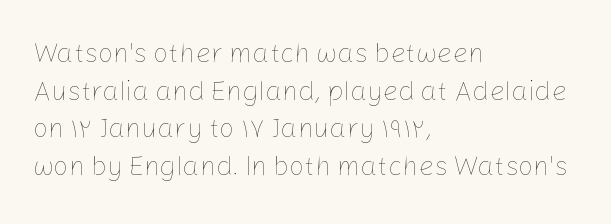
The image shows 27 px text type, upright; set left-aligned, normal line spacing (1.39x), normal letter spacing, not underlined.
